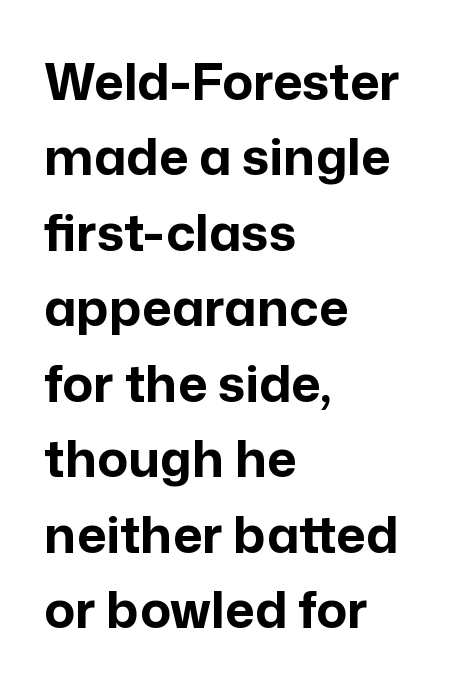
The image shows 51 px bold sans-serif type, upright; set left-aligned, normal line spacing (1.48x), normal letter spacing, not underlined; low stroke contrast and a medium x-height.
